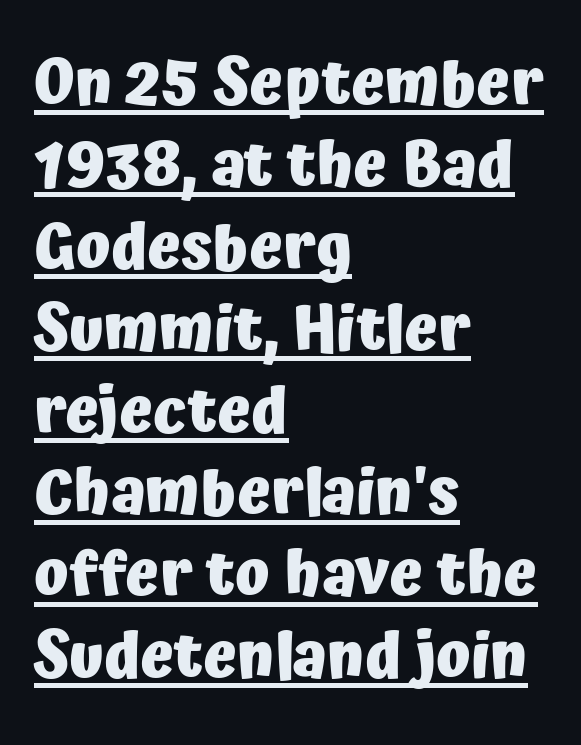
The image shows 63 px heavy sans-serif type, upright; set left-aligned, normal line spacing (1.3x), normal letter spacing, underlined; low stroke contrast and a medium x-height.
